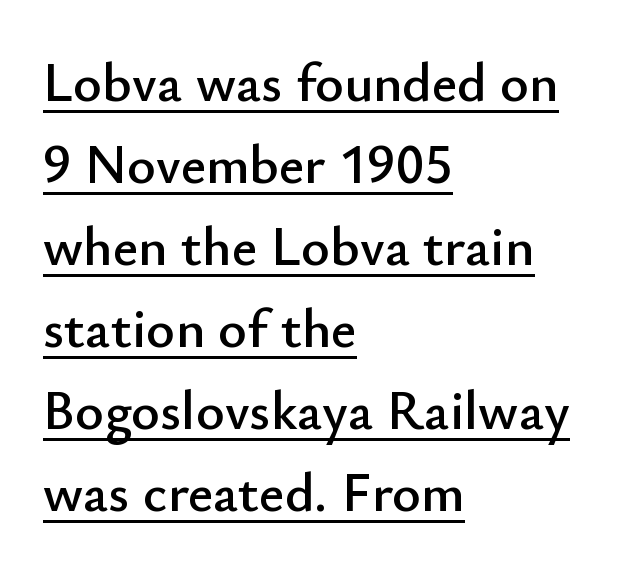
The image shows 55 px sans-serif type, upright; set left-aligned, normal line spacing (1.49x), normal letter spacing, underlined; low stroke contrast and a small x-height.
